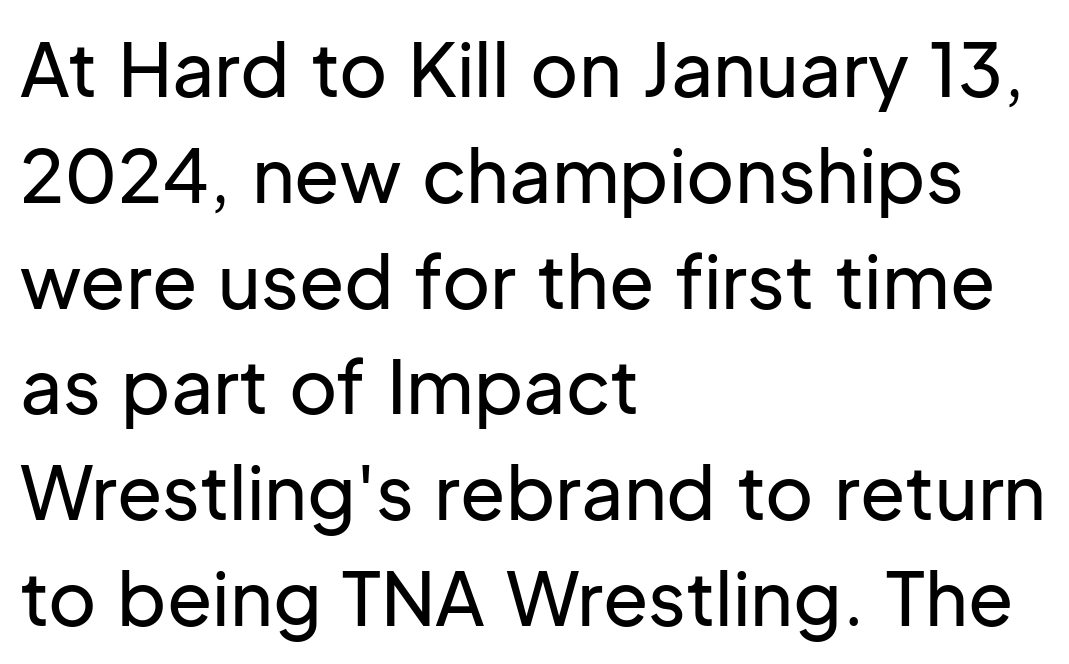
Between one letter and the next there's only the usual sliver of space. Every character sits straight up, as roman type does. All the whitespace from short lines collects on the right. Underline: absent. One glance says typical: line gaps are just what's usual. Unlike a traditional serif, this face leaves its strokes unadorned.
